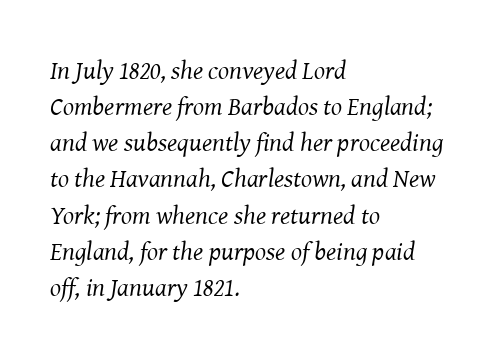
{"italic": "yes", "lean": "right", "slant_degrees": 8, "bold": "no", "underline": "no", "align": "left", "line_spacing": "normal", "line_spacing_ratio": 1.39, "letter_spacing": "normal", "letter_spacing_em": 0.0, "glyph_px": 26}
